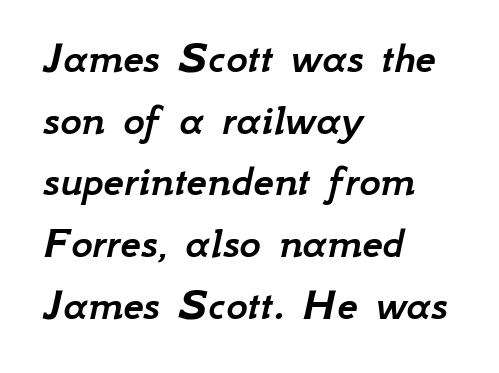
The image shows 46 px text type, italic (leaning right); set left-aligned, normal line spacing (1.34x), normal letter spacing, not underlined; low stroke contrast and a small x-height.
